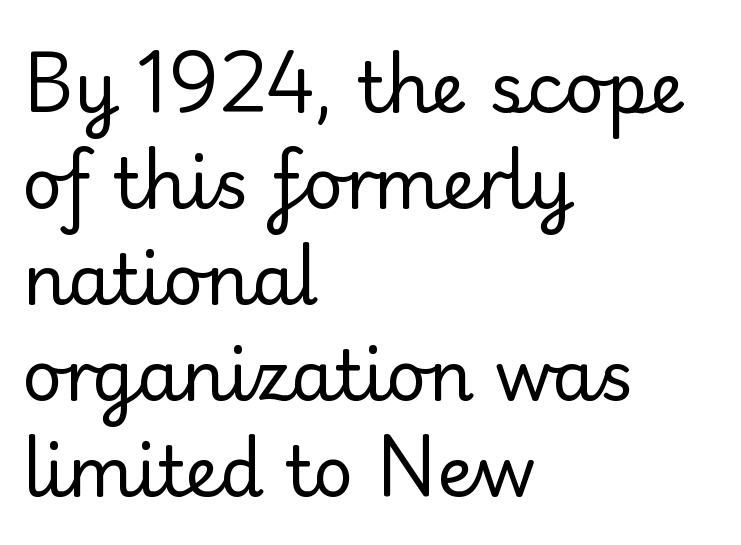
{"serif": "yes", "italic": "no", "bold": "no", "weight": "regular", "width": "normal", "stroke_contrast": "low", "x_height": "small", "monospaced": "no", "underline": "no", "align": "left", "line_spacing": "normal", "line_spacing_ratio": 1.37, "letter_spacing": "normal", "letter_spacing_em": 0.0, "glyph_px": 70}
